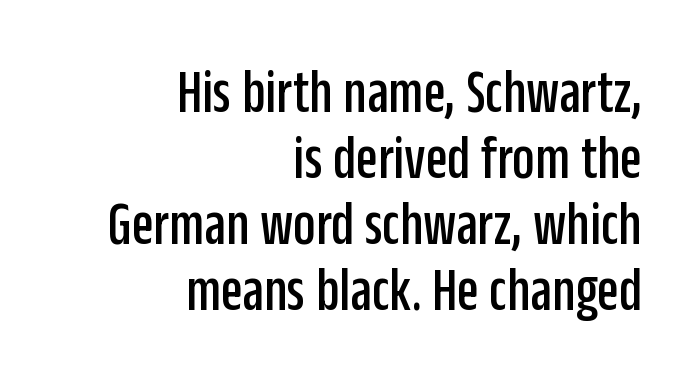
The typography opts for an upright posture over an oblique one. Does the type have serifs? No, each stem ends abruptly. The line texture is even and compact thanks to regular tracking. This sample trades vertical openness for compactness between lines. The rendering uses natural spacing where letterforms have individual widths.
